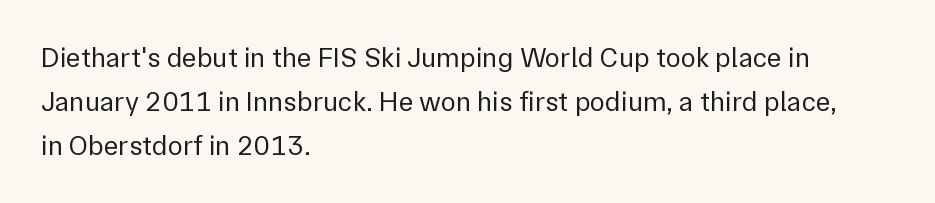
{"serif": "no", "italic": "no", "bold": "no", "weight": "regular", "width": "normal", "x_height": "medium", "monospaced": "no", "underline": "no", "align": "left", "line_spacing": "normal", "line_spacing_ratio": 1.57, "letter_spacing": "normal", "letter_spacing_em": 0.0, "glyph_px": 28}
